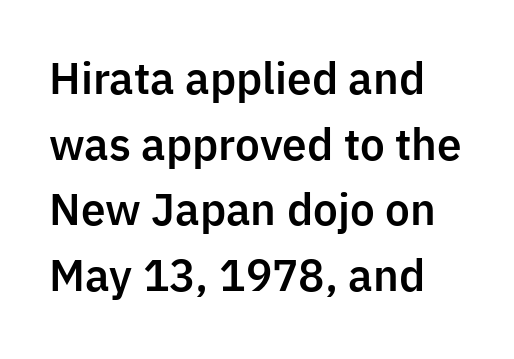
Q: Is the text italic (slanted)? A: No, it is upright.
Q: Is the typeface a serif or a sans-serif typeface? A: Sans-serif.
Q: Is the text underlined? A: No.
Q: Is the spacing between letters normal or unusually wide? A: Normal.
Q: Is the spacing between lines tight, normal or loose? A: Normal.
Q: Width (condensed, normal, or wide)? A: Normal.
Q: Stroke contrast? A: Low.
Q: x-height? A: Medium.
Q: Monospaced? A: No.
